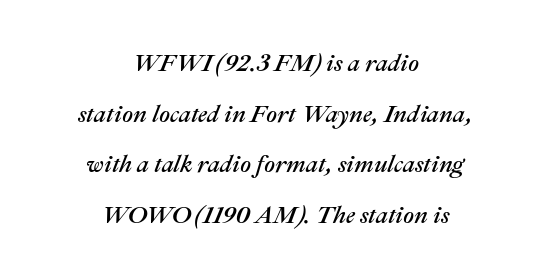
{"italic": "yes", "lean": "right", "slant_degrees": 22, "underline": "no", "align": "center", "line_spacing": "loose", "line_spacing_ratio": 2.11, "letter_spacing": "normal", "letter_spacing_em": 0.0, "glyph_px": 24}
